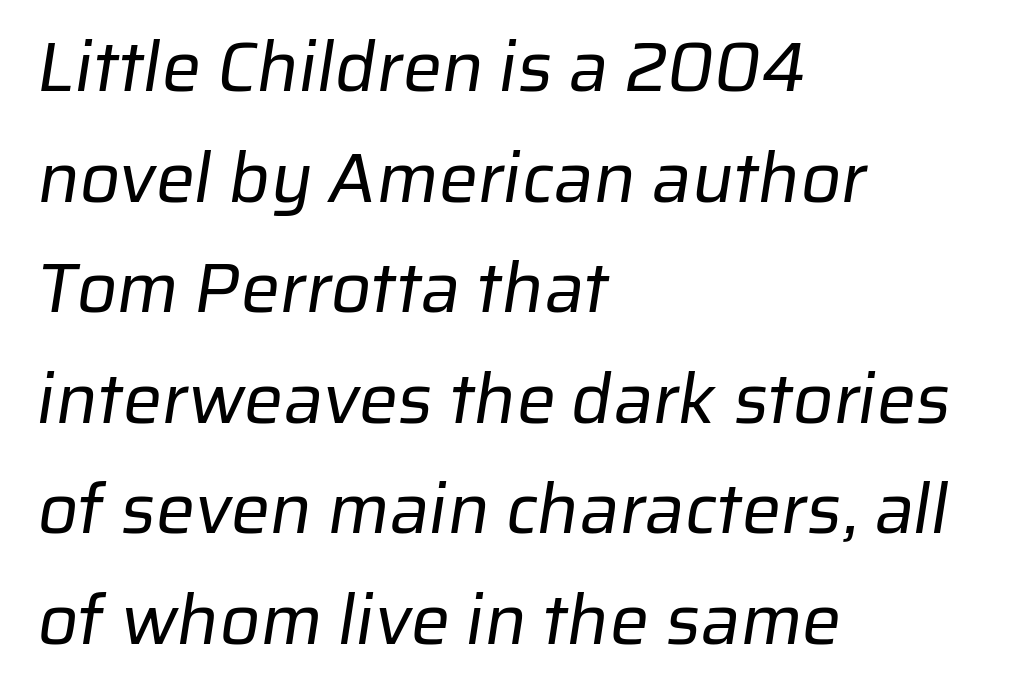
Q: Is the text bold? A: No.
Q: Is the typeface a serif or a sans-serif typeface? A: Sans-serif.
Q: Is the text underlined? A: No.
Q: How is the paragraph aligned? A: Left-aligned.
Q: Is the spacing between letters normal or unusually wide? A: Normal.
Q: Is the spacing between lines tight, normal or loose? A: Normal.
Q: Width (condensed, normal, or wide)? A: Normal.
Q: Stroke contrast? A: Low.
Q: x-height? A: Medium.
Q: Monospaced? A: No.
